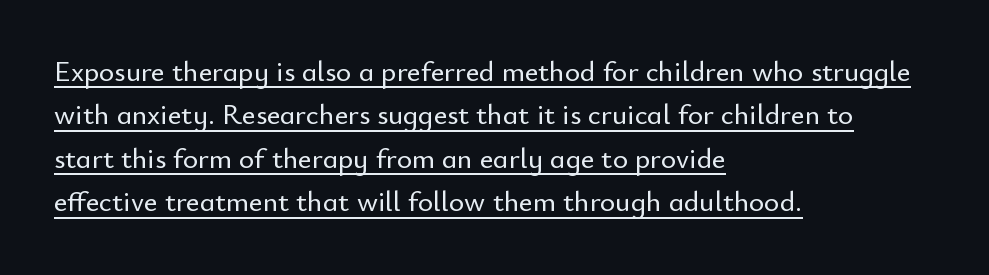
Q: Is the text italic (slanted)? A: No, it is upright.
Q: Is the typeface a serif or a sans-serif typeface? A: Sans-serif.
Q: Is the text underlined? A: Yes.
Q: How is the paragraph aligned? A: Left-aligned.
Q: Is the spacing between letters normal or unusually wide? A: Normal.
Q: Is the spacing between lines tight, normal or loose? A: Normal.
Q: Width (condensed, normal, or wide)? A: Normal.
Q: Stroke contrast? A: Low.
Q: x-height? A: Small.
Q: Monospaced? A: No.
